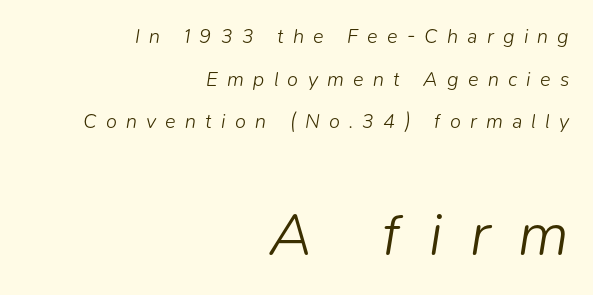
{"italic": "yes", "lean": "right", "slant_degrees": 9, "bold": "no", "weight": "light", "width": "normal", "stroke_contrast": "low", "x_height": "medium", "monospaced": "no", "underline": "no", "align": "right", "line_spacing": "loose", "line_spacing_ratio": 2.13, "letter_spacing": "wide", "letter_spacing_em": 0.46, "larger_block": "second", "size_ratio": 3.0, "glyph_px": 60}
